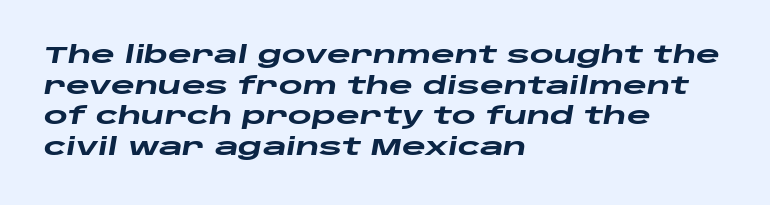
The image shows 23 px bold type, italic (leaning right); set left-aligned, normal line spacing (1.33x), normal letter spacing, not underlined.
